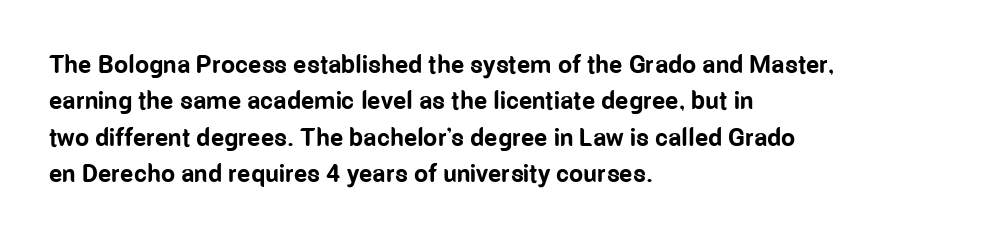
The image shows 25 px bold type, upright; set left-aligned, normal line spacing (1.46x), normal letter spacing, not underlined.
